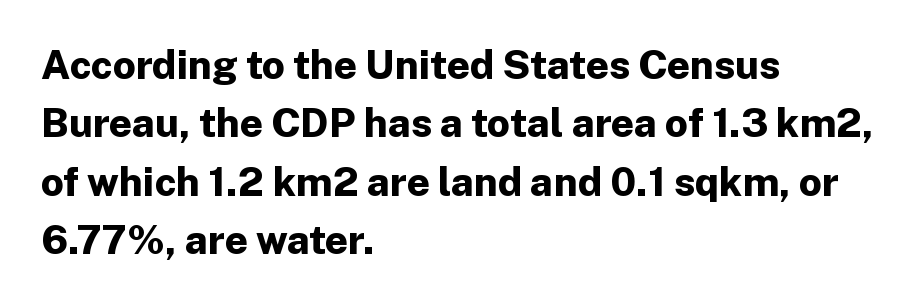
The image shows 40 px bold sans-serif type, upright; set left-aligned, normal line spacing (1.46x), normal letter spacing, not underlined; low stroke contrast and a medium x-height.
